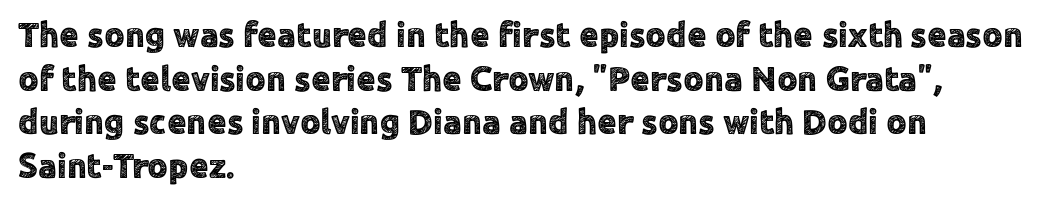
Q: Is the text italic (slanted)? A: No, it is upright.
Q: Is the typeface a serif or a sans-serif typeface? A: Sans-serif.
Q: Is the text underlined? A: No.
Q: How is the paragraph aligned? A: Left-aligned.
Q: Is the spacing between letters normal or unusually wide? A: Normal.
Q: Is the spacing between lines tight, normal or loose? A: Normal.
Q: Width (condensed, normal, or wide)? A: Normal.
Q: x-height? A: Medium.
Q: Monospaced? A: No.
